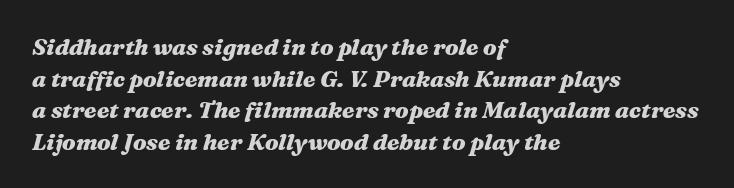
Letter spacing: default. Check under the words: just untouched page. One glance says typical: line gaps are just what's usual. Typesetter's note: full bold, strokes at maximum text heaviness. The passage shown leans; its letterforms are oblique.
